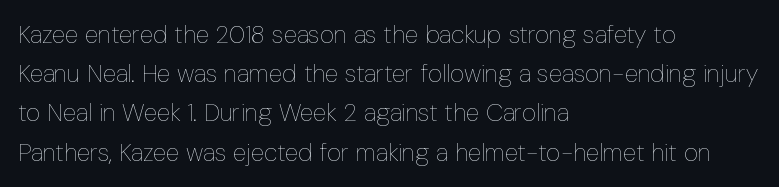
Q: Is the text bold? A: No.
Q: Is the text italic (slanted)? A: No, it is upright.
Q: Is the text underlined? A: No.
Q: How is the paragraph aligned? A: Left-aligned.
Q: Is the spacing between letters normal or unusually wide? A: Normal.
Q: Is the spacing between lines tight, normal or loose? A: Normal.
